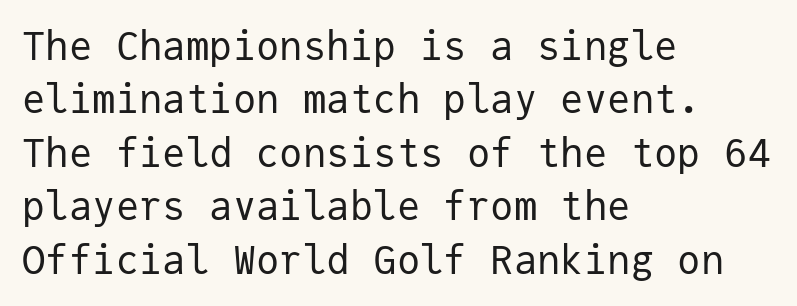
Regular leading. Posture: vertical. This rendering uses left alignment, leaving the right contour irregular. Regarding serifs, this sample does without them. Does extra space separate the letters? No, they use regular spacing.
